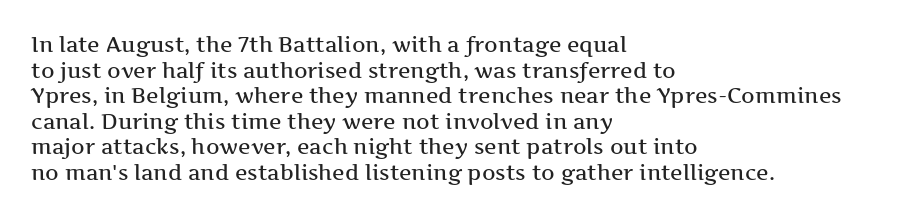
Line beginnings align vertically; line endings do not. Posture: vertical. A typesetter would call this zero additional tracking. The baseline area is clear.
